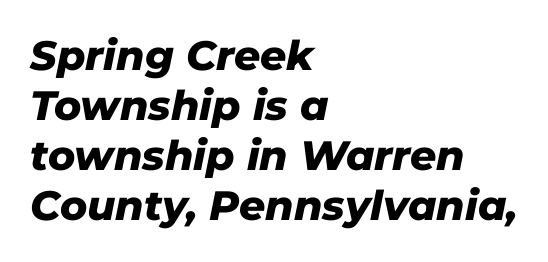
{"italic": "yes", "lean": "right", "slant_degrees": 11, "bold": "yes", "weight": "heavy", "width": "normal", "stroke_contrast": "low", "x_height": "medium", "monospaced": "no", "underline": "no", "align": "left", "line_spacing_ratio": 1.22, "letter_spacing": "normal", "letter_spacing_em": 0.0, "glyph_px": 41}
